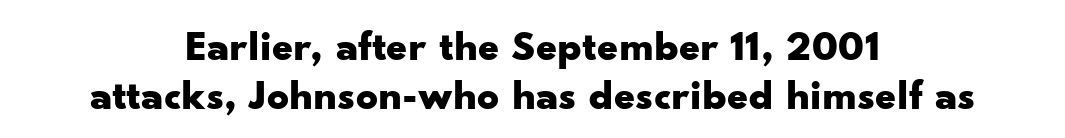
Q: Is the text bold? A: Yes.
Q: Is the text italic (slanted)? A: No, it is upright.
Q: Is the typeface a serif or a sans-serif typeface? A: Sans-serif.
Q: Is the text underlined? A: No.
Q: How is the paragraph aligned? A: Centered.
Q: Is the spacing between letters normal or unusually wide? A: Normal.
Q: Is the spacing between lines tight, normal or loose? A: Tight.
Q: Width (condensed, normal, or wide)? A: Wide.
Q: Stroke contrast? A: Low.
Q: x-height? A: Small.
Q: Monospaced? A: No.
